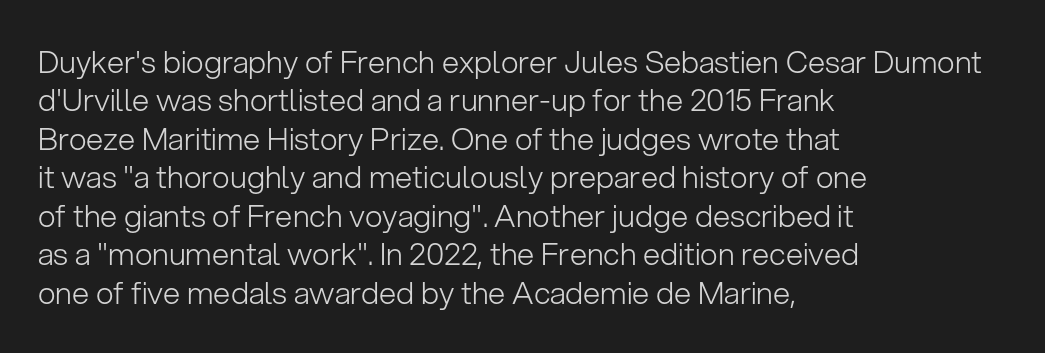
{"serif": "no", "italic": "no", "bold": "no", "weight": "light", "width": "normal", "stroke_contrast": "low", "x_height": "medium", "monospaced": "no", "underline": "no", "align": "left", "line_spacing_ratio": 1.24, "letter_spacing": "normal", "letter_spacing_em": 0.0, "glyph_px": 31}
